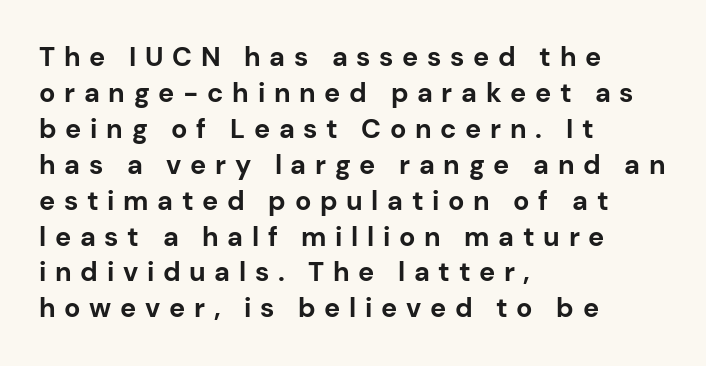
{"italic": "no", "bold": "yes", "underline": "no", "align": "left", "line_spacing": "normal", "line_spacing_ratio": 1.33, "letter_spacing": "wide", "letter_spacing_em": 0.32, "glyph_px": 27}
